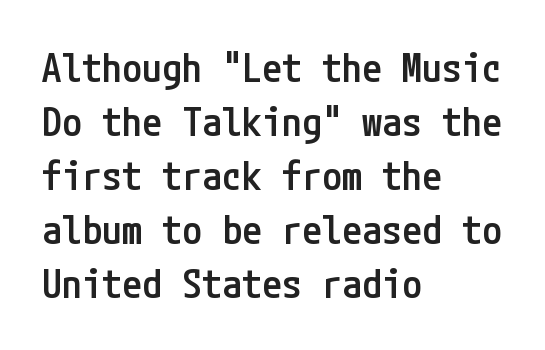
Characters remain perfectly vertical along every line. The zone under the glyphs is completely vacant. To sum up the face: it is a sans, with no serifs. Is there much room between lines? A standard amount, neither cramped nor airy. The passage shown is semibold, sitting just below true bold.
